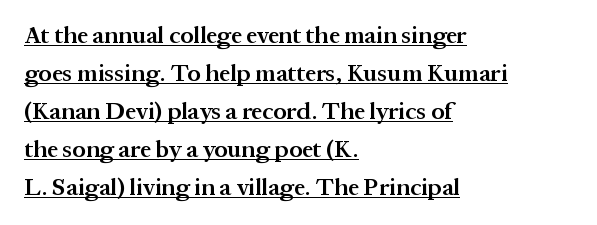
The image shows 24 px text type, upright; set left-aligned, normal line spacing (1.58x), normal letter spacing, underlined.
